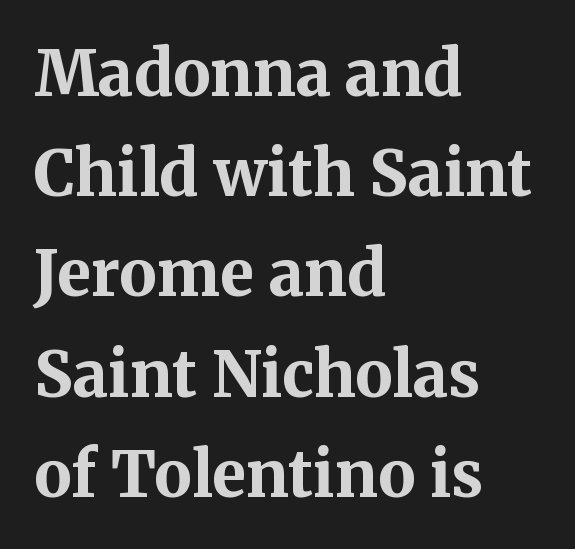
Q: Is the text bold? A: Yes.
Q: Is the text italic (slanted)? A: No, it is upright.
Q: Is the typeface a serif or a sans-serif typeface? A: Serif.
Q: Is the text underlined? A: No.
Q: How is the paragraph aligned? A: Left-aligned.
Q: Is the spacing between letters normal or unusually wide? A: Normal.
Q: Is the spacing between lines tight, normal or loose? A: Normal.
Q: Width (condensed, normal, or wide)? A: Normal.
Q: Stroke contrast? A: Medium.
Q: x-height? A: Medium.
Q: Monospaced? A: No.
